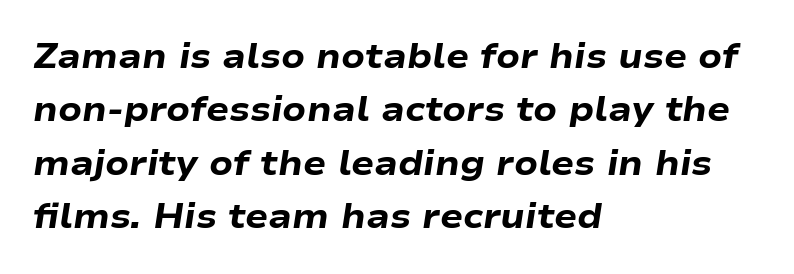
Nobody touched the tracking dial on this one. The lines are quadded left. Think of a printed novel: that variable character pitch is what you see here. The face used here has a pronounced slope to its letters. Baseline-to-baseline distance is the conventional proportion of letter height. The sample has been set heavy, in full bold.
